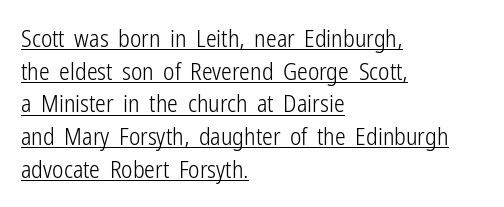
The image shows 24 px text type, upright; set left-aligned, normal line spacing (1.36x), normal letter spacing, underlined.
